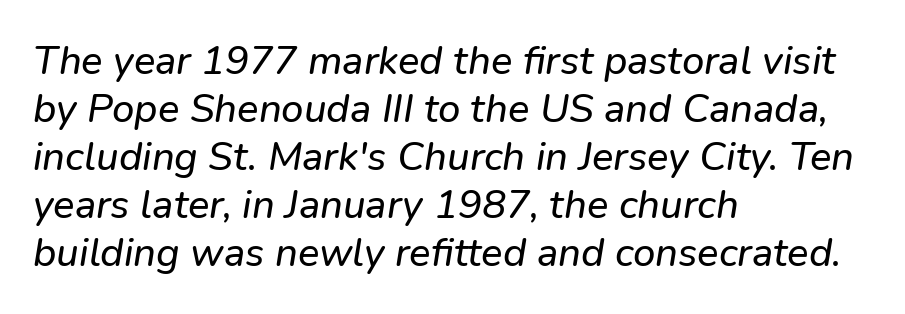
The image shows 40 px sans-serif type; set left-aligned, line spacing 1.2x, normal letter spacing, not underlined; low stroke contrast and a medium x-height.
